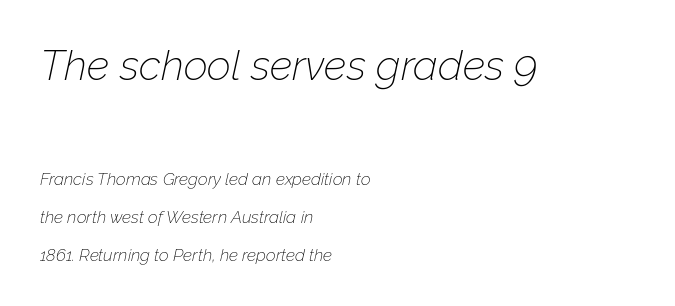
{"italic": "yes", "lean": "right", "slant_degrees": 12, "bold": "no", "weight": "thin", "width": "normal", "stroke_contrast": "low", "x_height": "medium", "monospaced": "no", "underline": "no", "align": "left", "line_spacing": "loose", "line_spacing_ratio": 2.26, "letter_spacing": "normal", "letter_spacing_em": 0.0, "larger_block": "first", "size_ratio": 2.47, "glyph_px": 42}
